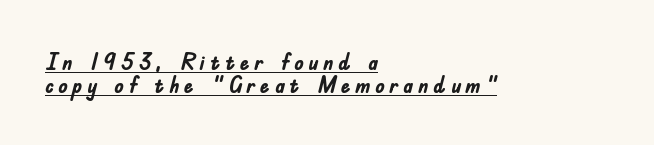
The image shows 24 px bold type; set left-aligned, tight line spacing (0.97x), underlined.
